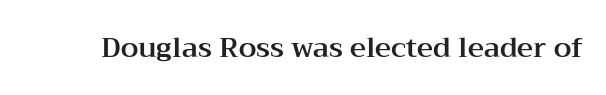
The image shows 28 px wide serif type, upright; set normal letter spacing, not underlined; medium stroke contrast and a medium x-height.
